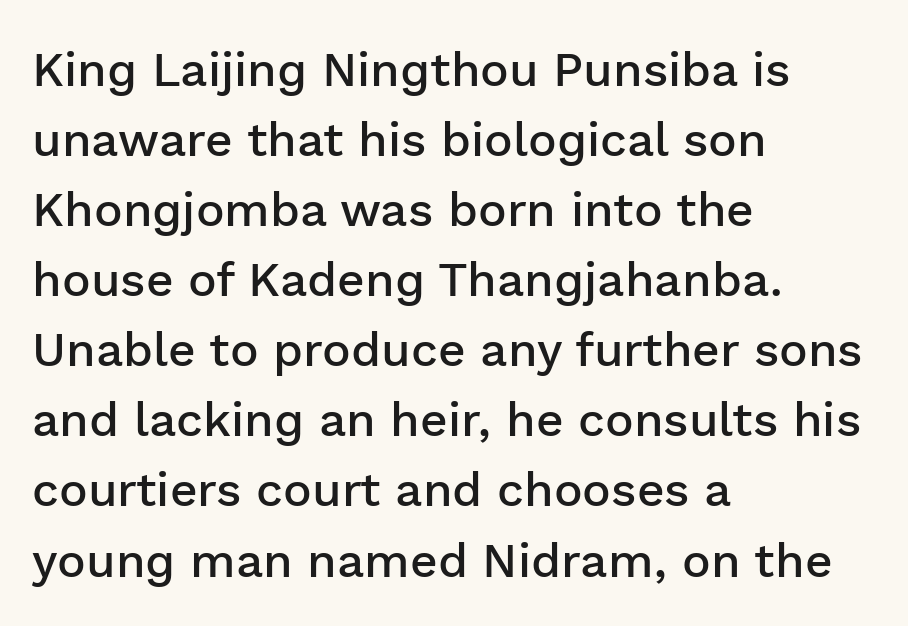
The image shows 48 px semibold sans-serif type, upright; set left-aligned, normal line spacing (1.46x), normal letter spacing, not underlined; low stroke contrast and a medium x-height.
